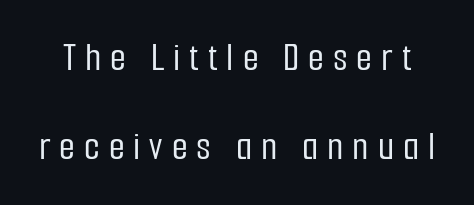
{"serif": "no", "italic": "no", "width": "condensed", "stroke_contrast": "low", "x_height": "medium", "monospaced": "no", "underline": "no", "line_spacing": "loose", "line_spacing_ratio": 2.16, "letter_spacing": "wide", "letter_spacing_em": 0.22, "glyph_px": 41}
